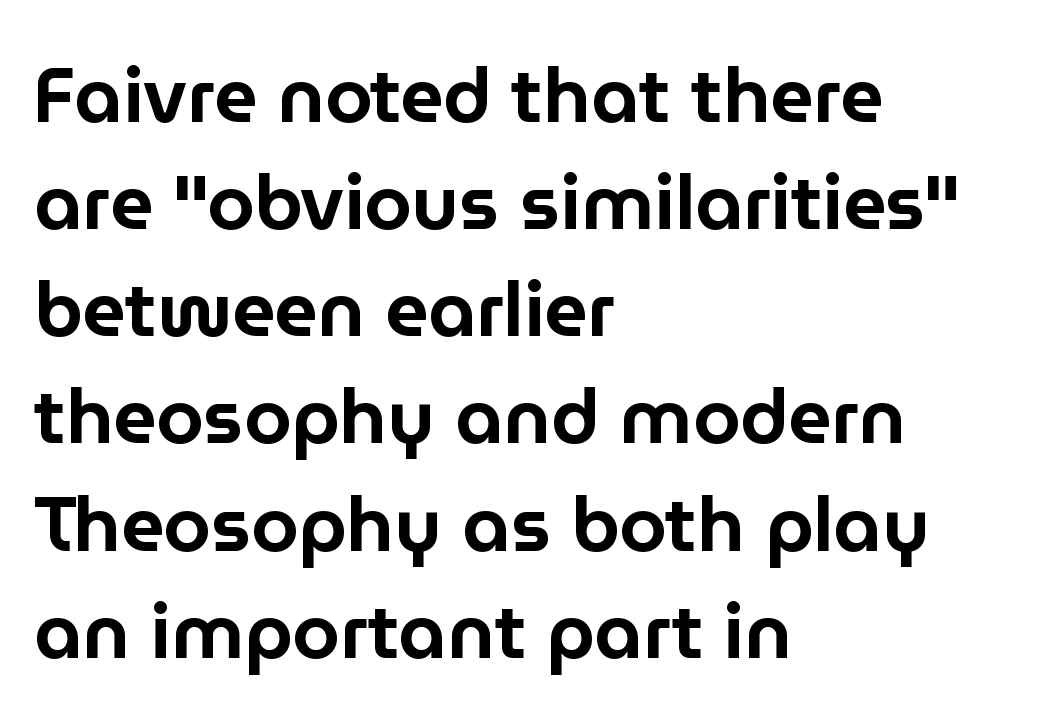
The zone under the glyphs is completely vacant. Does the copy run flush right? No — it runs flush left. Nothing sits at the stroke ends, so this counts as sans-serif. The rendering uses a moderate line-height, typical for paragraphs. This is roman type, the default non-slanted kind. There is no visible air inserted between adjacent glyphs.
